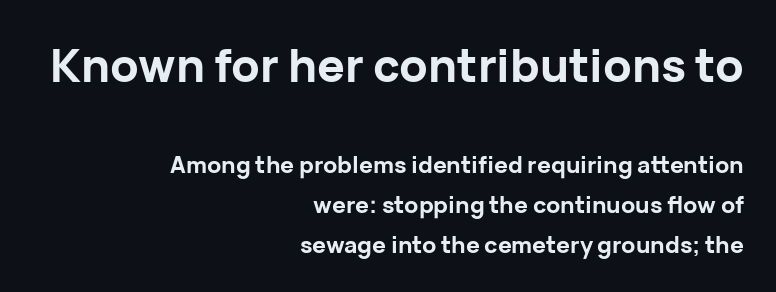
Q: Is the text bold? A: Yes.
Q: Is the text italic (slanted)? A: No, it is upright.
Q: Is the typeface a serif or a sans-serif typeface? A: Sans-serif.
Q: Is the text underlined? A: No.
Q: How is the paragraph aligned? A: Right-aligned.
Q: Is the spacing between letters normal or unusually wide? A: Normal.
Q: Which block of text is set in a larger size, the first (top) or the second (bottom)? A: The first (top) one.
Q: Width (condensed, normal, or wide)? A: Normal.
Q: Stroke contrast? A: Low.
Q: x-height? A: Medium.
Q: Monospaced? A: No.
